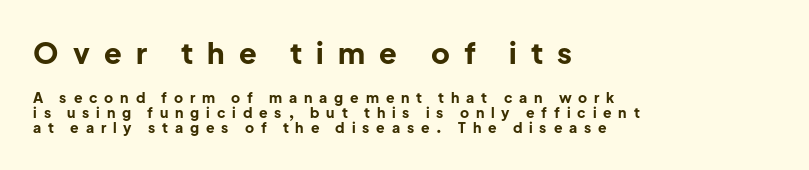
The image shows 29 px bold sans-serif type, upright; set left-aligned, tight line spacing (1.08x), unusually wide letter spacing (+0.49 em), not underlined; the first (top) block is 2.07x larger; low stroke contrast and a medium x-height.
